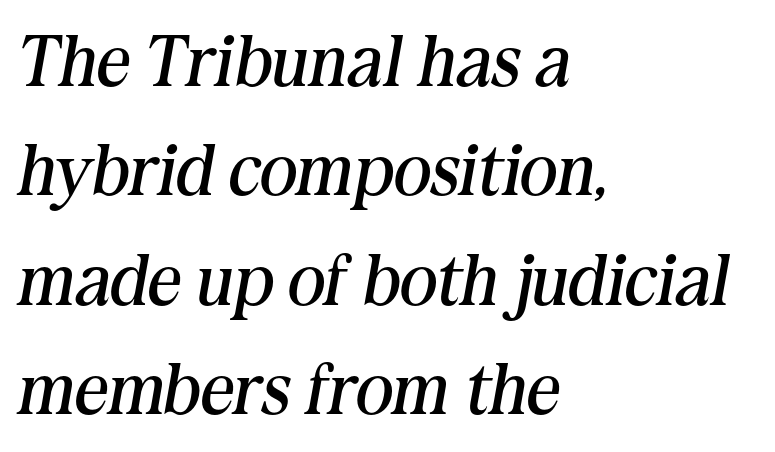
Is this a sans? No — the strokes have serifs. These glyphs show unthickened strokes, regular width or finer. Is the letter spacing exaggerated? No — it looks like the ordinary default. Style check: oblique.
